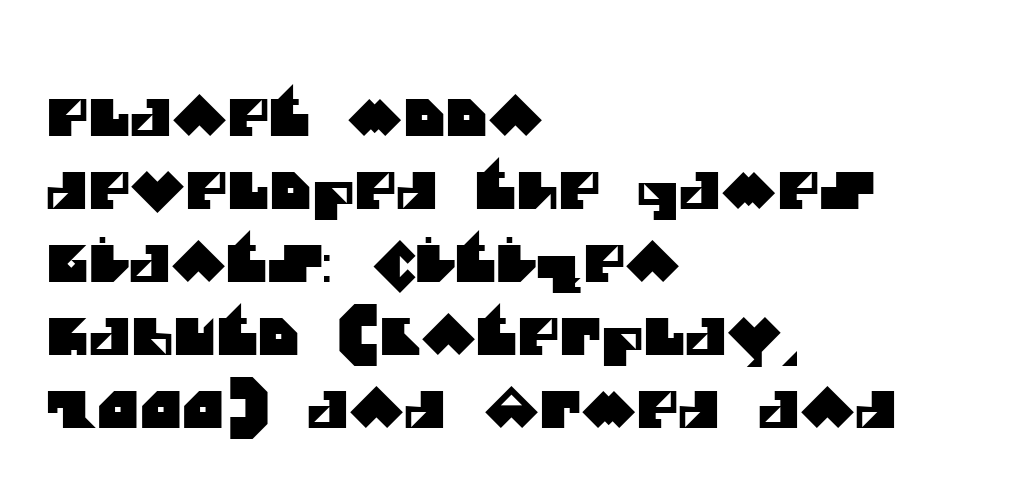
Serif or sans? Sans — the stroke terminals are bare. Descender tails drop into unmarked territory. The designer left line spacing at the default. How are the letters spaced? Ordinarily, with no added tracking.
